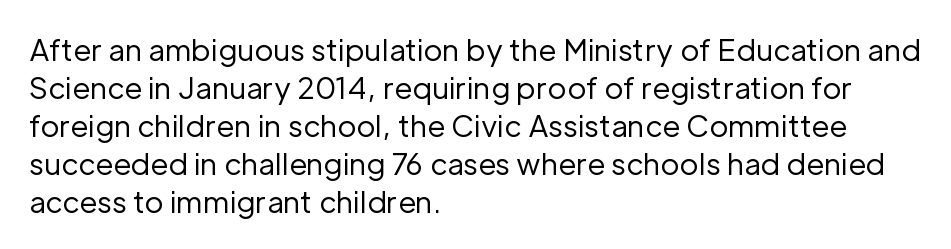
The font sits on the lighter half of the weight spectrum, regular included. The space between consecutive lines is moderate. Proportional: the letters do not fall into vertical columns. Unmarked baselines from the first word to the last.
